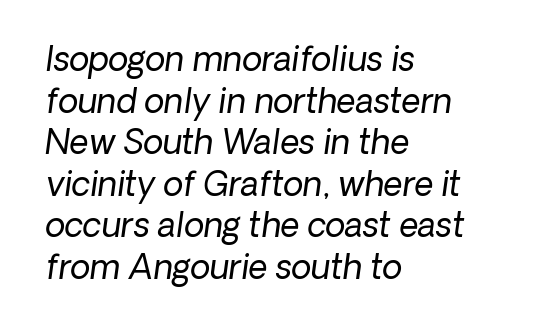
The image shows 33 px regular-weight type, italic (leaning right); set left-aligned, normal line spacing (1.26x), normal letter spacing, not underlined; low stroke contrast and a medium x-height.
